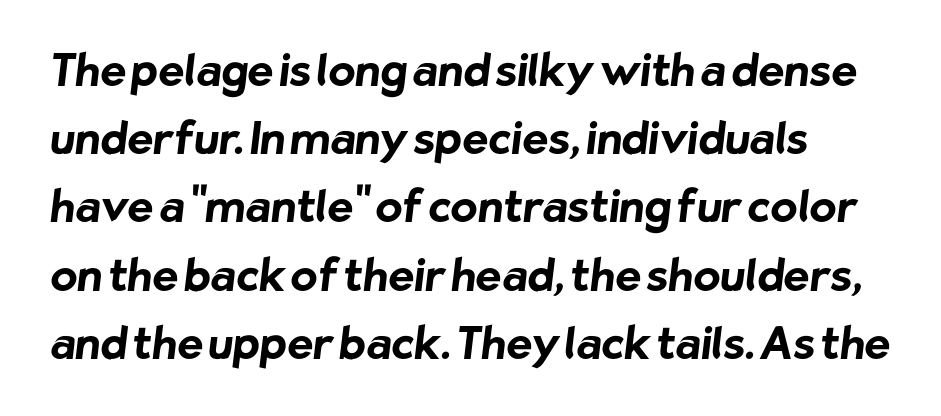
The image shows 44 px bold sans-serif type; set left-aligned, normal line spacing (1.55x), normal letter spacing, not underlined; low stroke contrast and a medium x-height.
